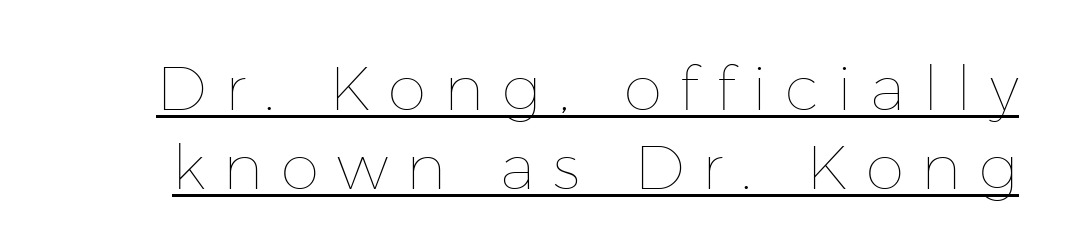
The image shows 62 px thin type, upright; set normal line spacing (1.27x), unusually wide letter spacing (+0.29 em), underlined; low stroke contrast and a medium x-height.
